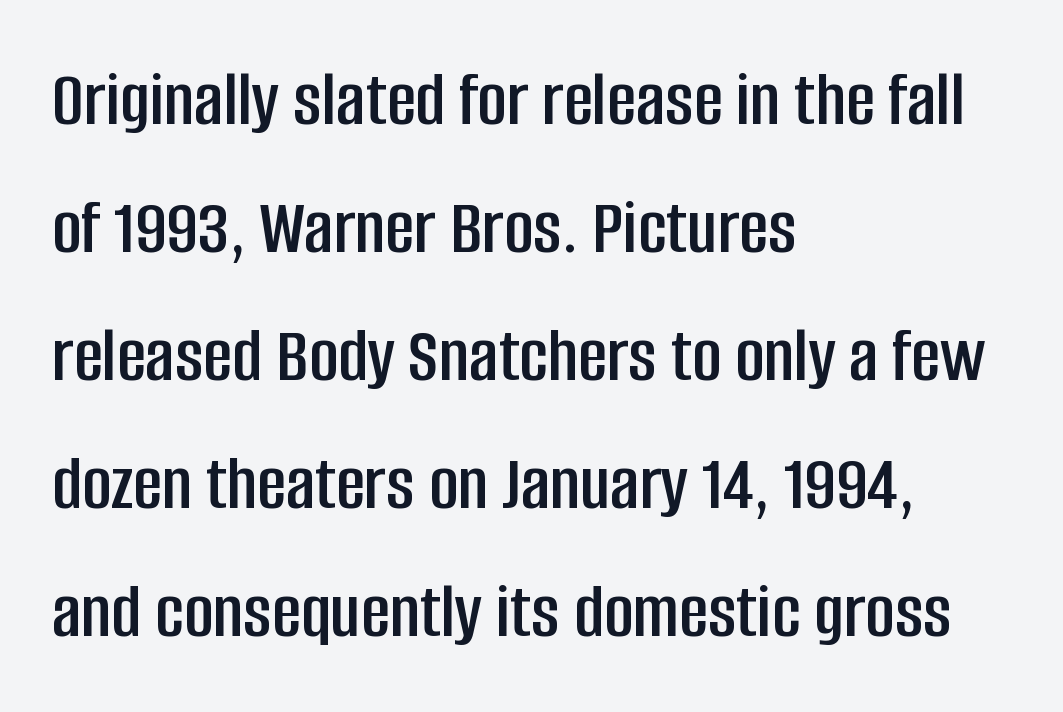
Q: Is the text italic (slanted)? A: No, it is upright.
Q: Is the typeface a serif or a sans-serif typeface? A: Sans-serif.
Q: Is the text underlined? A: No.
Q: How is the paragraph aligned? A: Left-aligned.
Q: Is the spacing between letters normal or unusually wide? A: Normal.
Q: Is the spacing between lines tight, normal or loose? A: Normal.
Q: Width (condensed, normal, or wide)? A: Condensed.
Q: Stroke contrast? A: Low.
Q: x-height? A: Large.
Q: Monospaced? A: No.
